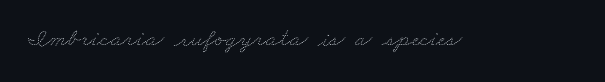
{"bold": "no", "underline": "no", "letter_spacing": "normal", "letter_spacing_em": 0.0, "glyph_px": 25}
